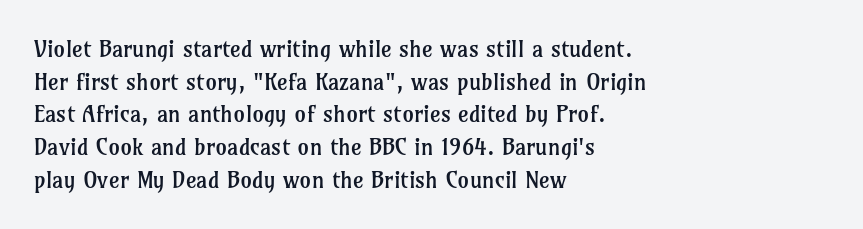
Characters follow at the spacing the type designer built in. The letterforms sit at book weight or below. Rendered with straight, roman letterforms. The rows are spaced the way most documents space them. The strip under each line holds only bare page.
